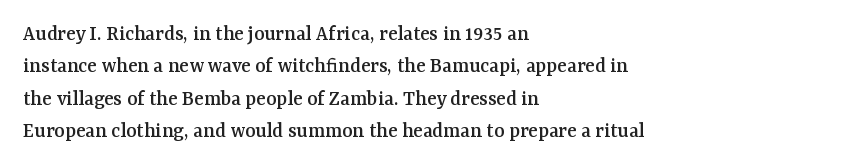
Q: Is the text italic (slanted)? A: No, it is upright.
Q: Is the text underlined? A: No.
Q: How is the paragraph aligned? A: Left-aligned.
Q: Is the spacing between letters normal or unusually wide? A: Normal.
Q: Is the spacing between lines tight, normal or loose? A: Normal.
